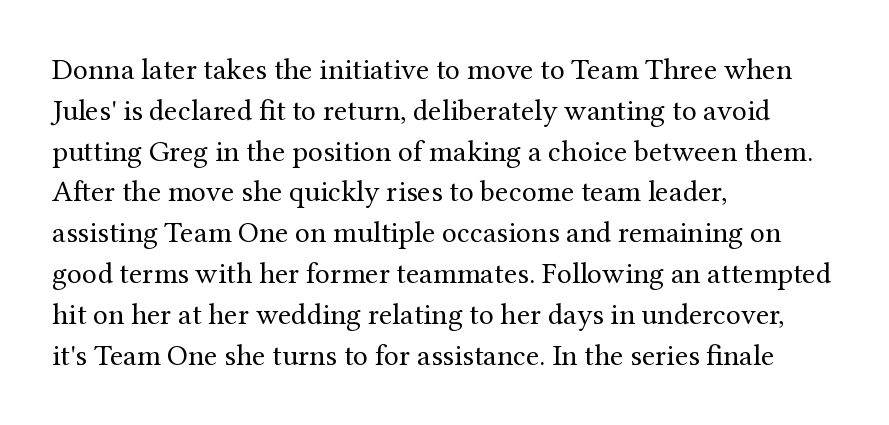
The image shows 30 px regular-weight serif type, upright; set left-aligned, normal line spacing (1.36x), normal letter spacing, not underlined; medium stroke contrast and a medium x-height.
